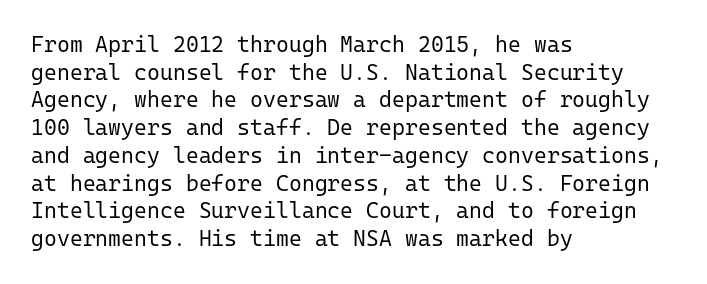
{"italic": "no", "bold": "no", "underline": "no", "align": "left", "line_spacing": "normal", "line_spacing_ratio": 1.26, "letter_spacing": "normal", "letter_spacing_em": 0.0, "glyph_px": 22}
